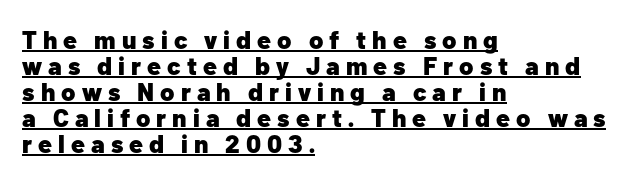
The line-height multiplier appears low, near solid setting. The lettering stays uniformly vertical, giving the passage a roman look. The string is rendered with underlining switched on. Students, this is bold: see how much ink each stroke carries. The passage shown has open, widely tracked lettering throughout. The rendering anchors every line to the left-hand side.
